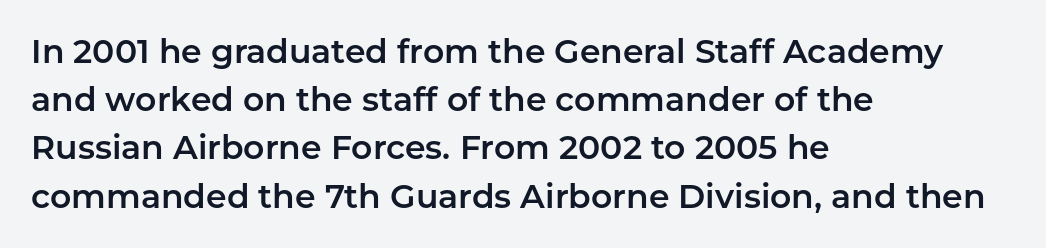
This sample keeps an unexceptional amount of space between lines. This sample is left-justified, so line endings fall wherever the words run out. If you drew a line through each stem, it would be perfectly vertical. Are there feet on the stems? There aren't — it's a sans.
